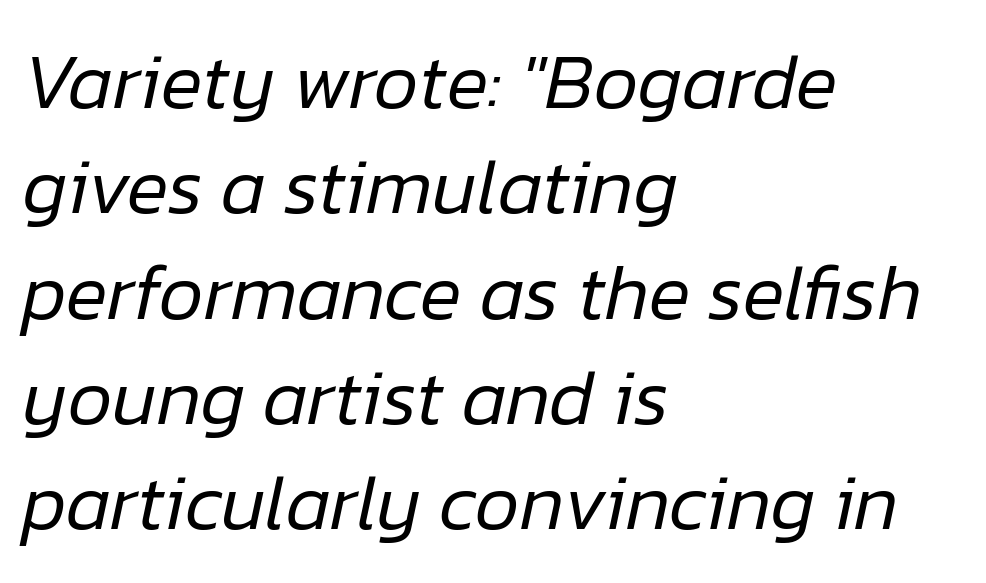
Q: Is the text bold? A: No.
Q: Is the text italic (slanted)? A: Yes, it leans right by about 12 degrees.
Q: Is the text underlined? A: No.
Q: How is the paragraph aligned? A: Left-aligned.
Q: Is the spacing between letters normal or unusually wide? A: Normal.
Q: Is the spacing between lines tight, normal or loose? A: Normal.
Q: Width (condensed, normal, or wide)? A: Normal.
Q: Stroke contrast? A: Low.
Q: x-height? A: Medium.
Q: Monospaced? A: No.
